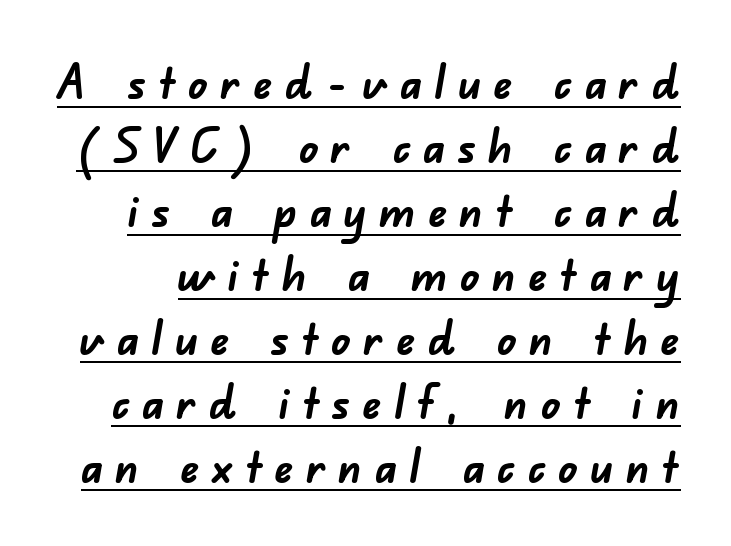
Do the characters align in a grid? No, the font is proportional. The rendering uses the underline text-decoration. Loose tracking; the words dissolve into strings of separated letters. The passage shown is typeset with a sans-serif family. Is there much room between lines? A standard amount, neither cramped nor airy. Compared with an ordinary text face, these strokes are far heavier — a full bold.
